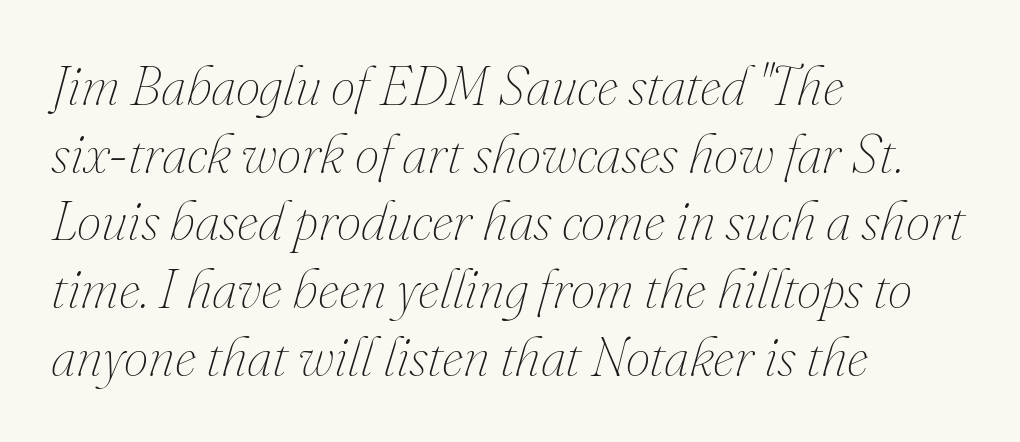
{"italic": "yes", "lean": "right", "slant_degrees": 16, "bold": "no", "weight": "thin", "width": "normal", "stroke_contrast": "medium", "x_height": "small", "monospaced": "no", "underline": "no", "align": "left", "line_spacing_ratio": 1.23, "letter_spacing": "normal", "letter_spacing_em": 0.0, "glyph_px": 55}
